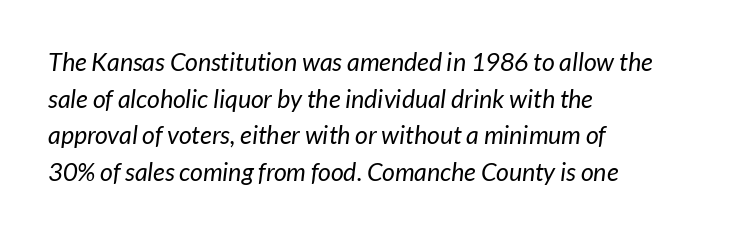
The image shows 25 px text type; set left-aligned, normal line spacing (1.47x), normal letter spacing, not underlined.
